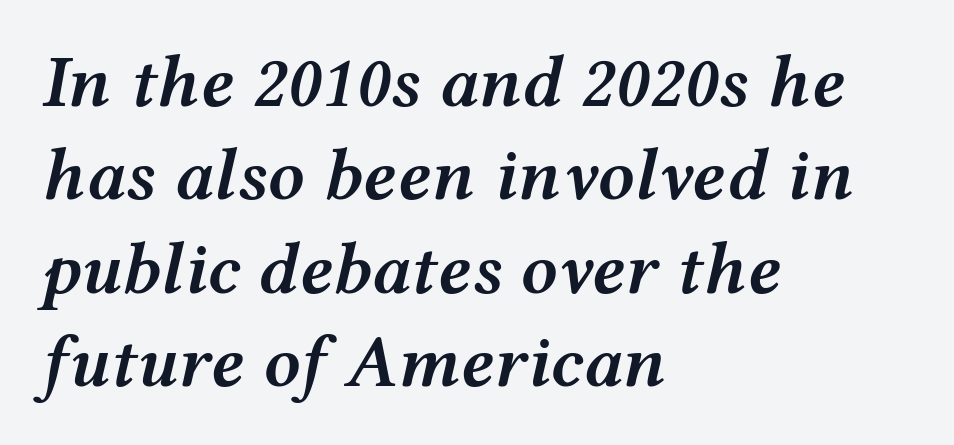
{"italic": "yes", "lean": "right", "slant_degrees": 12, "bold": "semi", "weight": "semibold", "width": "wide", "stroke_contrast": "medium", "x_height": "medium", "monospaced": "no", "underline": "no", "align": "left", "line_spacing": "normal", "line_spacing_ratio": 1.28, "letter_spacing": "normal", "letter_spacing_em": 0.0, "glyph_px": 73}
